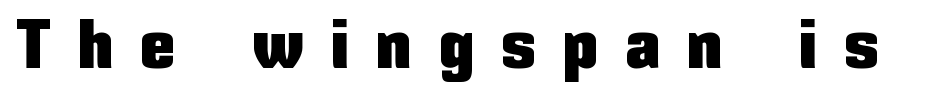
Q: Is the text italic (slanted)? A: No, it is upright.
Q: Is the typeface a serif or a sans-serif typeface? A: Sans-serif.
Q: Is the text underlined? A: No.
Q: Is the spacing between letters normal or unusually wide? A: Unusually wide.
Q: Width (condensed, normal, or wide)? A: Condensed.
Q: Stroke contrast? A: Low.
Q: x-height? A: Medium.
Q: Monospaced? A: No.
